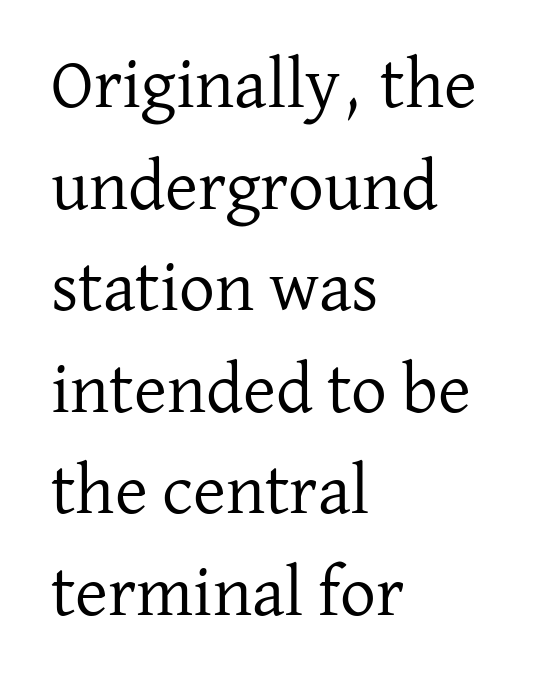
Regarding leading, the lines here are spaced in the standard way. Upright lettering throughout. The text was rendered using a seriffed face with decorative stroke endings. The face used here is proportionally spaced, like ordinary book or web type. The compositor pushed each line to the left boundary.
